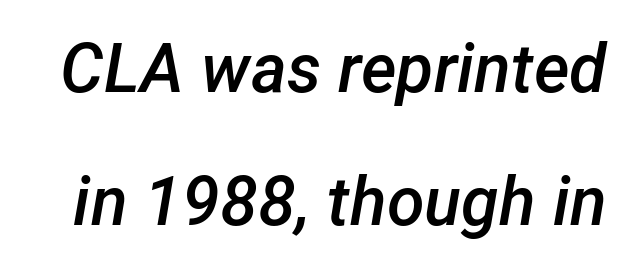
Q: Is the text bold? A: Semi-bold.
Q: Is the text italic (slanted)? A: Yes, it leans right by about 12 degrees.
Q: Is the text underlined? A: No.
Q: Is the spacing between letters normal or unusually wide? A: Normal.
Q: Is the spacing between lines tight, normal or loose? A: Loose.
Q: Width (condensed, normal, or wide)? A: Normal.
Q: Stroke contrast? A: Low.
Q: x-height? A: Medium.
Q: Monospaced? A: No.
